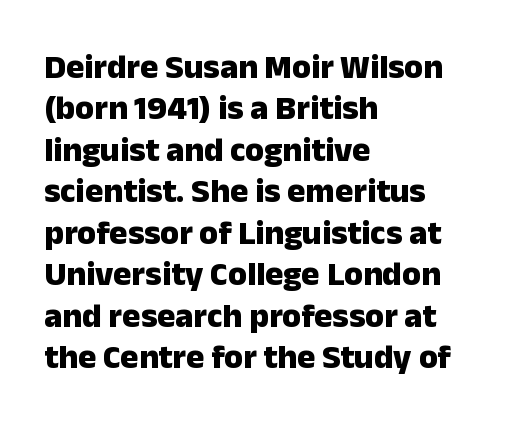
This is the regular roman posture of the typeface. Nobody touched the tracking dial on this one. A dark, heavy texture on the line: the type is bold. Looks like regular typesetting: each glyph gets only the width it needs. Does the type have serifs? No, each stem ends abruptly.
